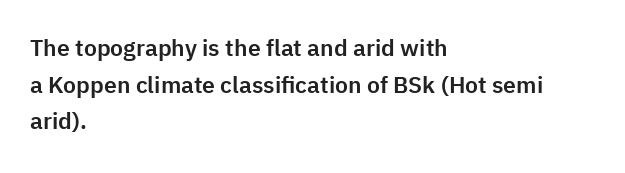
The image shows 23 px text type, upright; set left-aligned, normal line spacing (1.59x), normal letter spacing, not underlined.
